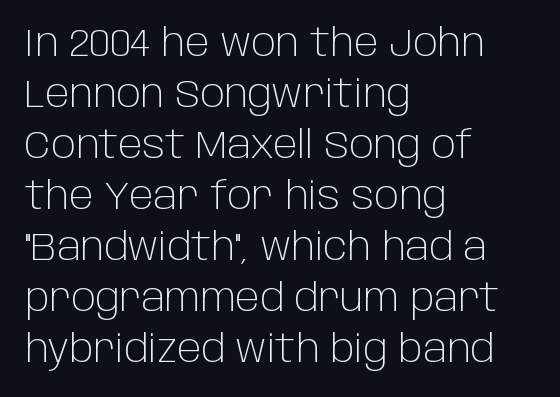
{"serif": "no", "italic": "no", "bold": "no", "weight": "light", "width": "normal", "stroke_contrast": "low", "x_height": "large", "monospaced": "no", "underline": "no", "align": "left", "line_spacing": "normal", "line_spacing_ratio": 1.34, "letter_spacing": "normal", "letter_spacing_em": 0.0, "glyph_px": 38}
